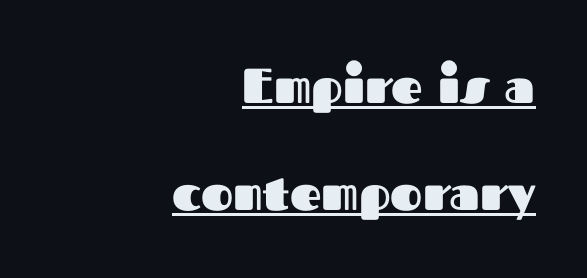
The image shows 49 px heavy sans-serif type, upright; set right-aligned, loose line spacing (2.19x), normal letter spacing, underlined; medium stroke contrast and a medium x-height.
